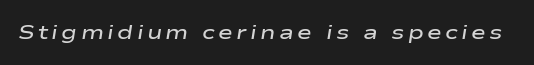
{"italic": "yes", "lean": "right", "slant_degrees": 9, "bold": "semi", "underline": "no", "glyph_px": 20}
